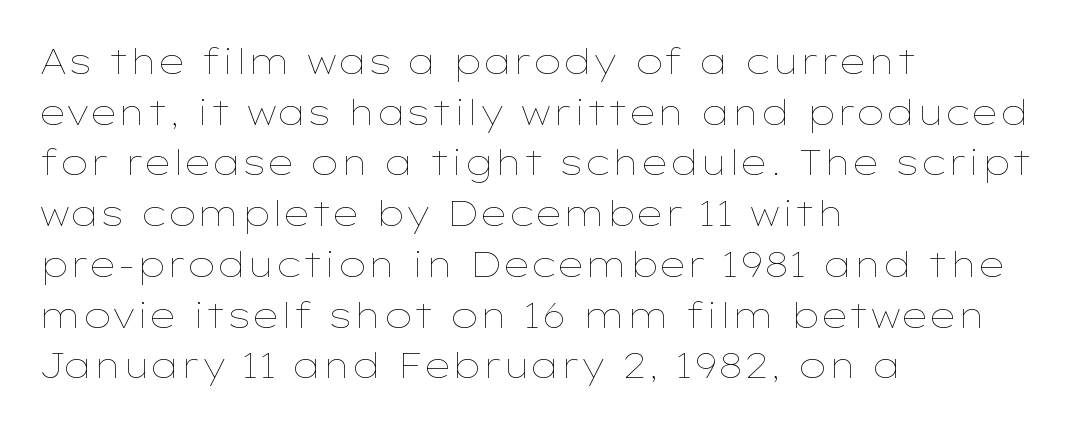
The image shows 35 px thin, wide type, upright; set left-aligned, normal line spacing (1.45x), normal letter spacing, not underlined; low stroke contrast and a medium x-height.
